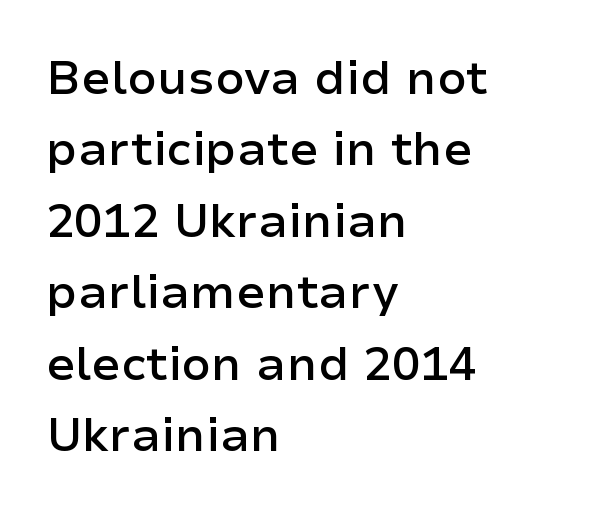
To sum up the face: it is a sans, with no serifs. No word sits above an underline. Here the glyphs are tracked normally, forming tight word shapes. The glyphs have the mass of a demibold cut, below bold.
